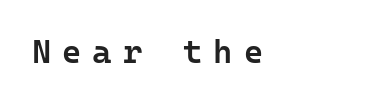
The type is letterspaced generously, with wide tracking. Rule under the text: the space is simply empty. Typographically, this falls in the sans-serif category. A semibold gives these letters moderate extra thickness, short of bold. Do the letters lean? They stand straight.
